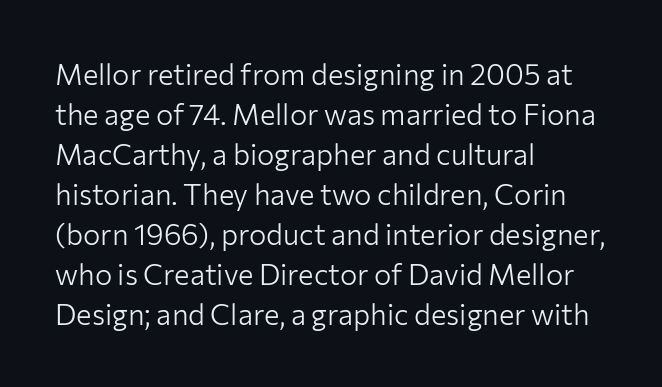
Q: Is the text bold? A: No.
Q: Is the text italic (slanted)? A: No, it is upright.
Q: Is the typeface a serif or a sans-serif typeface? A: Sans-serif.
Q: Is the text underlined? A: No.
Q: How is the paragraph aligned? A: Left-aligned.
Q: Is the spacing between letters normal or unusually wide? A: Normal.
Q: Is the spacing between lines tight, normal or loose? A: Normal.
Q: Width (condensed, normal, or wide)? A: Normal.
Q: Stroke contrast? A: Low.
Q: x-height? A: Medium.
Q: Monospaced? A: No.
